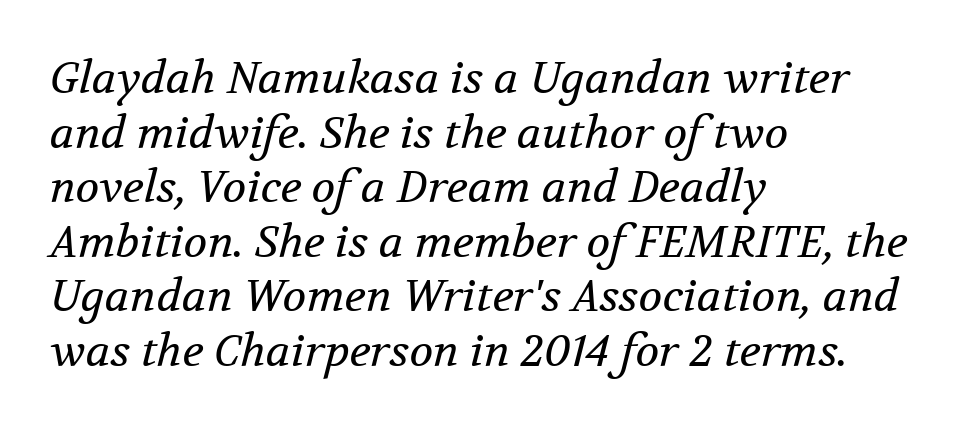
Proportional: the letters do not fall into vertical columns. Short and long lines alike share a common starting point at left. Weight class: somewhere from thin through regular. The type is set solid horizontally, with unmodified tracking.
